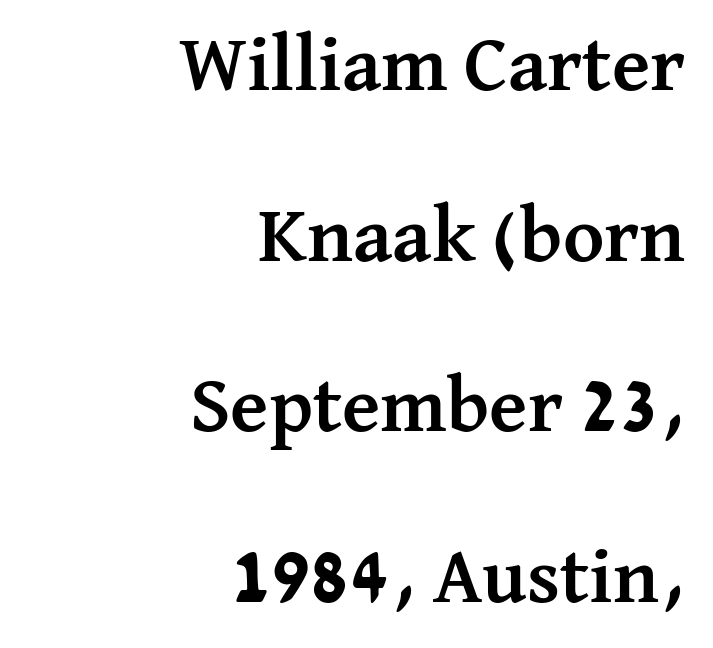
{"serif": "yes", "italic": "no", "bold": "yes", "weight": "semibold", "width": "normal", "stroke_contrast": "medium", "x_height": "medium", "monospaced": "no", "underline": "no", "align": "right", "line_spacing": "loose", "line_spacing_ratio": 2.16, "letter_spacing": "normal", "letter_spacing_em": 0.0, "glyph_px": 79}
